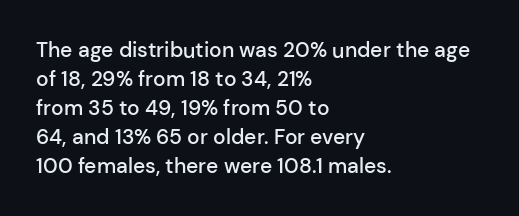
These lines keep a tight, regular rhythm from letter to letter. If you drew a ruler down the left edge, every line would touch it. Compared with an ordinary text face, these strokes are moderately heavier — a semibold. Whoever set this chose a conventional vertical rhythm. The glyphs are unaccompanied by any horizontal stroke below them.
